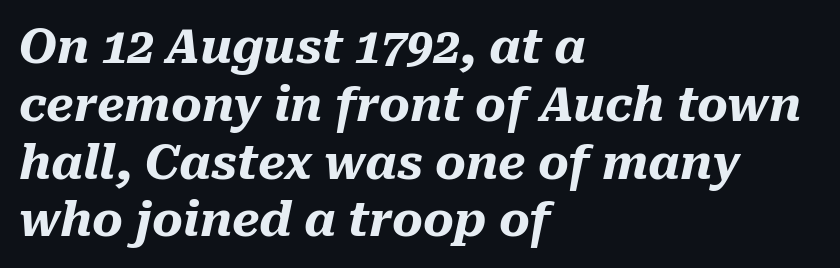
The image shows 47 px heavy type, italic (leaning right); set left-aligned, line spacing 1.23x, normal letter spacing, not underlined; medium stroke contrast and a medium x-height.
